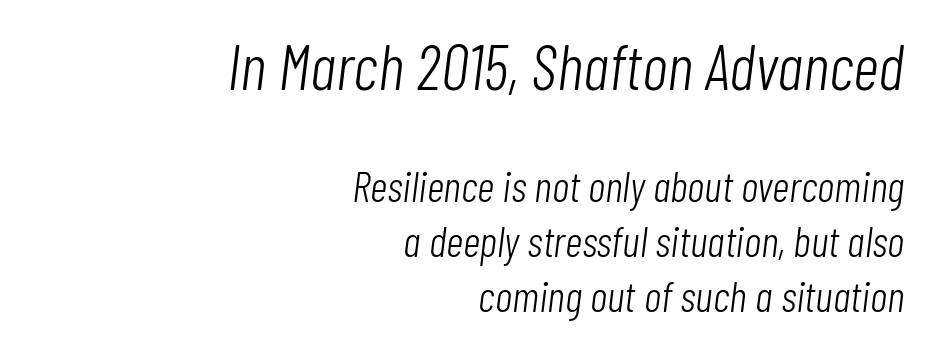
Which chunk is bigger? The first one — the top block dwarfs the bottom. The weight tops out at a normal text grade. Compared with typical body copy, the letter spacing here is the same. Spacing verdict: proportional, widths tailored to each character. These lines sit exactly where default settings would place them. The lines in this sample share a right terminus and differ only in where they begin.
